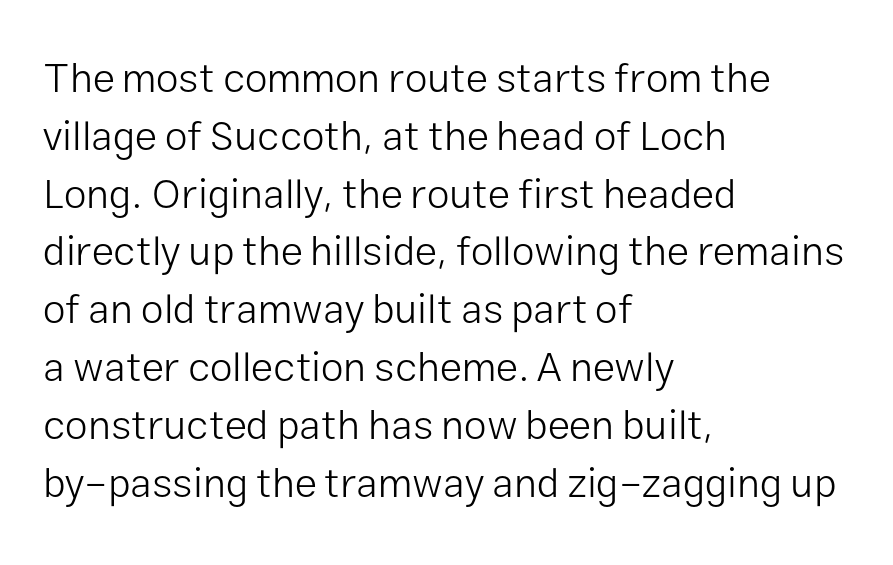
The rendering uses natural spacing where letterforms have individual widths. Weight: in the light-to-regular range. The text was rendered using a sans face with plain stroke endings. Compared with typical body copy, the letter spacing here is the same. Short and long lines alike share a common starting point at left. Type without underlining.
